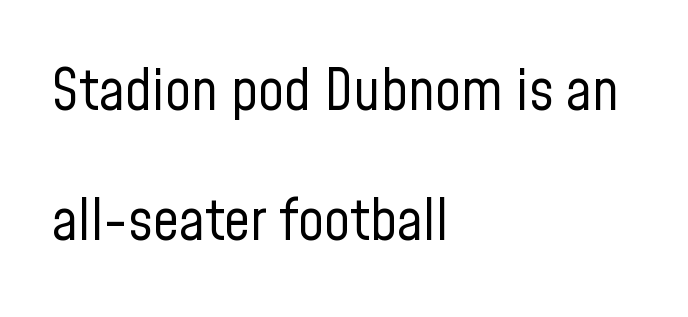
{"serif": "no", "italic": "no", "bold": "no", "weight": "regular", "width": "condensed", "stroke_contrast": "low", "x_height": "medium", "monospaced": "no", "underline": "no", "align": "left", "line_spacing": "loose", "line_spacing_ratio": 2.25, "letter_spacing": "normal", "letter_spacing_em": 0.0, "glyph_px": 58}
